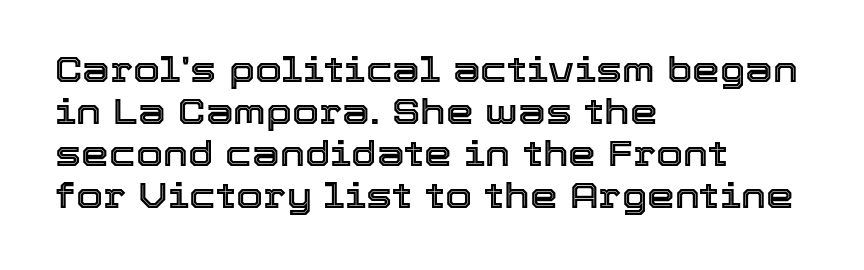
{"italic": "no", "width": "normal", "x_height": "medium", "monospaced": "no", "underline": "no", "align": "left", "line_spacing_ratio": 1.2, "letter_spacing": "normal", "letter_spacing_em": 0.0, "glyph_px": 35}
